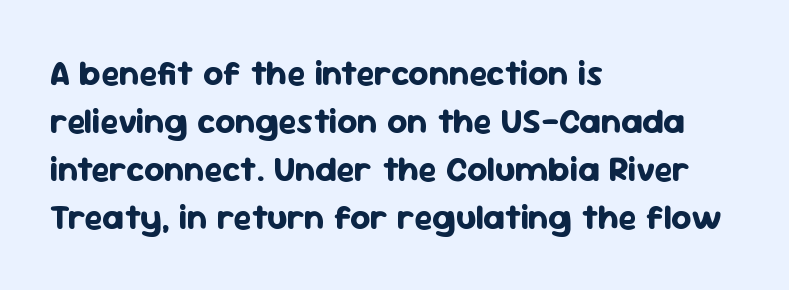
The image shows 35 px bold sans-serif type, upright; set left-aligned, normal line spacing (1.37x), normal letter spacing, not underlined; low stroke contrast and a medium x-height.
